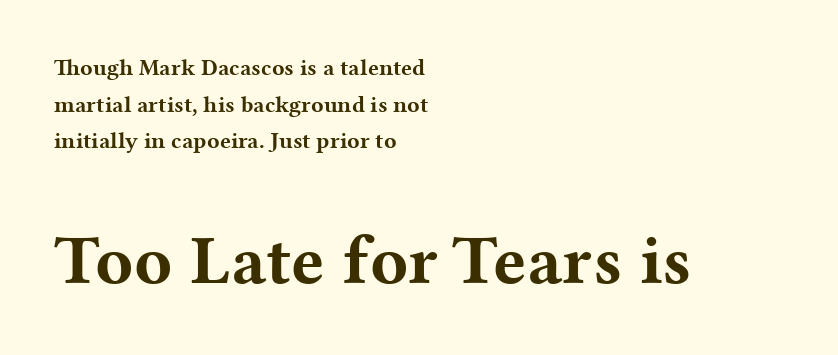
Q: Is the text bold? A: Yes.
Q: Is the text italic (slanted)? A: No, it is upright.
Q: Is the typeface a serif or a sans-serif typeface? A: Serif.
Q: Is the text underlined? A: No.
Q: How is the paragraph aligned? A: Left-aligned.
Q: Is the spacing between letters normal or unusually wide? A: Normal.
Q: Is the spacing between lines tight, normal or loose? A: Normal.
Q: Which block of text is set in a larger size, the first (top) or the second (bottom)? A: The second (bottom) one.
Q: Width (condensed, normal, or wide)? A: Wide.
Q: Stroke contrast? A: Medium.
Q: x-height? A: Medium.
Q: Monospaced? A: No.
